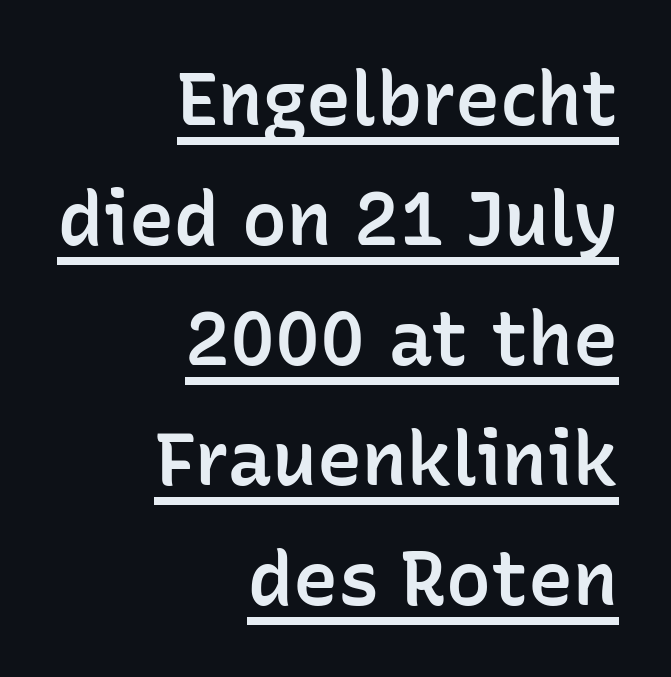
The image shows 75 px semibold sans-serif type, upright; set right-aligned, normal line spacing (1.6x), normal letter spacing, underlined; low stroke contrast and a medium x-height.
